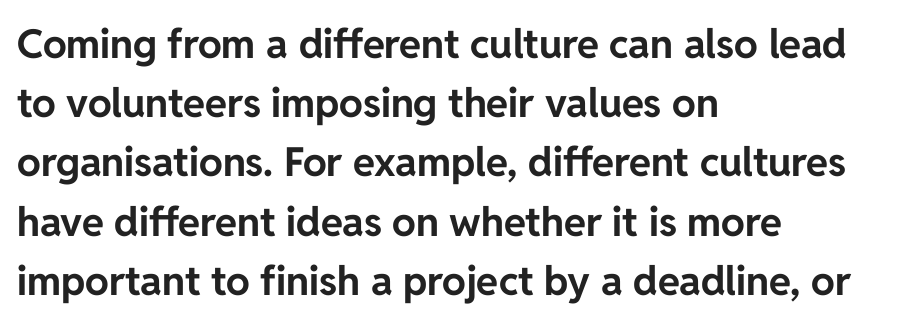
Q: Is the text bold? A: Yes.
Q: Is the text italic (slanted)? A: No, it is upright.
Q: Is the typeface a serif or a sans-serif typeface? A: Sans-serif.
Q: Is the text underlined? A: No.
Q: How is the paragraph aligned? A: Left-aligned.
Q: Is the spacing between letters normal or unusually wide? A: Normal.
Q: Is the spacing between lines tight, normal or loose? A: Normal.
Q: Width (condensed, normal, or wide)? A: Normal.
Q: Stroke contrast? A: Low.
Q: x-height? A: Medium.
Q: Monospaced? A: No.
